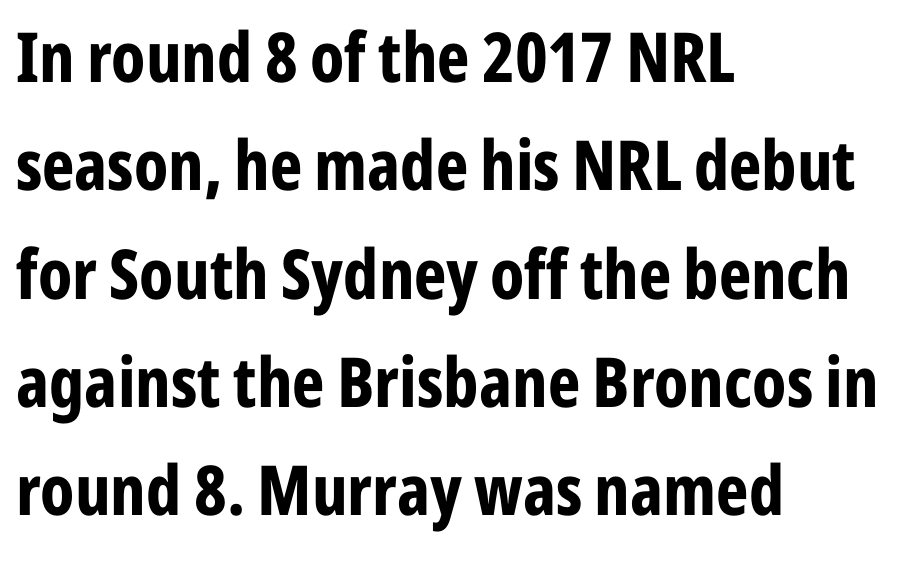
The image shows 69 px bold, condensed sans-serif type, upright; set left-aligned, normal line spacing (1.57x), normal letter spacing, not underlined; low stroke contrast and a medium x-height.
